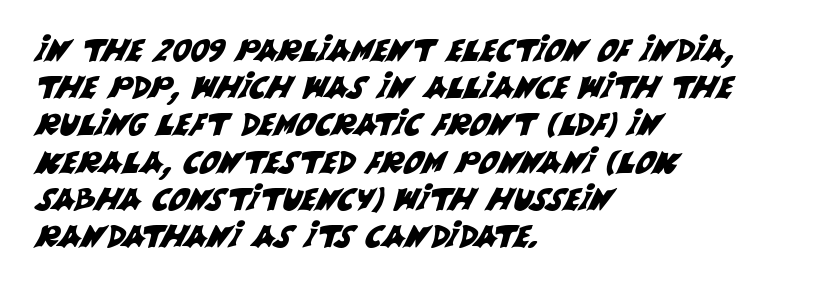
Stroke terminals: plain, sans-serif. The lines are quadded left. Note the varied advance widths — an 'i' is clearly narrower than an 'm'. Nothing unusual about the tracking: characters are spaced as the font intends. Descenders are the only things crossing below the line.
